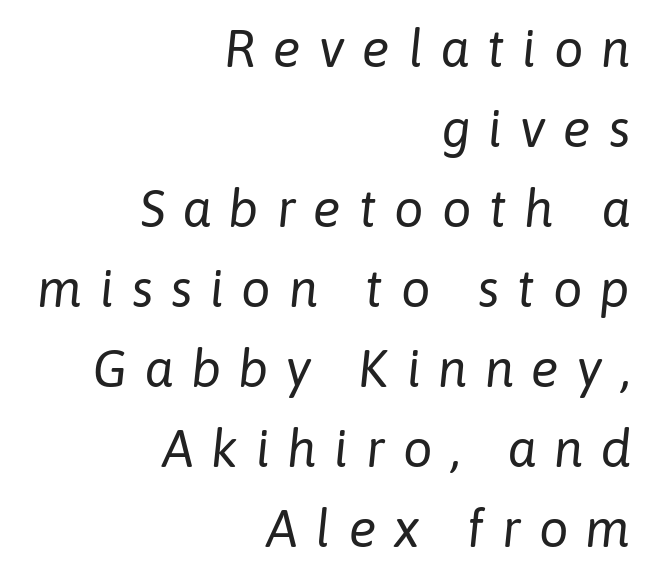
{"italic": "yes", "lean": "right", "slant_degrees": 6, "bold": "no", "weight": "regular", "width": "normal", "stroke_contrast": "low", "x_height": "medium", "monospaced": "no", "underline": "no", "align": "right", "line_spacing": "normal", "line_spacing_ratio": 1.54, "letter_spacing": "wide", "letter_spacing_em": 0.34, "glyph_px": 52}
